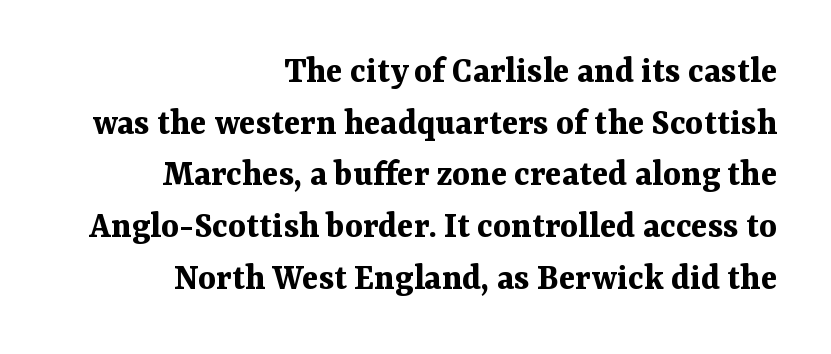
A full-strength bold gives these letters their thick strokes. Leftover space on each line is placed entirely before the opening word. Glyph-to-glyph distance matches everyday printed text. These lines are rendered in a variable-pitch font. This is serif lettering, the kind often seen in printed books.
